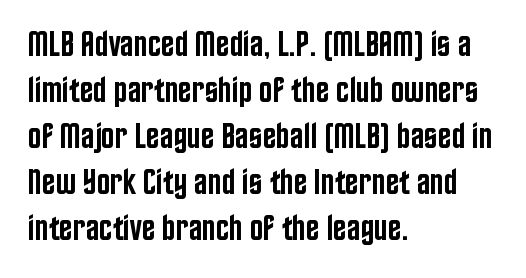
{"serif": "no", "italic": "no", "bold": "semi", "weight": "semibold", "width": "condensed", "stroke_contrast": "low", "x_height": "large", "monospaced": "no", "underline": "no", "align": "left", "line_spacing": "normal", "line_spacing_ratio": 1.28, "letter_spacing": "normal", "letter_spacing_em": 0.0, "glyph_px": 36}
